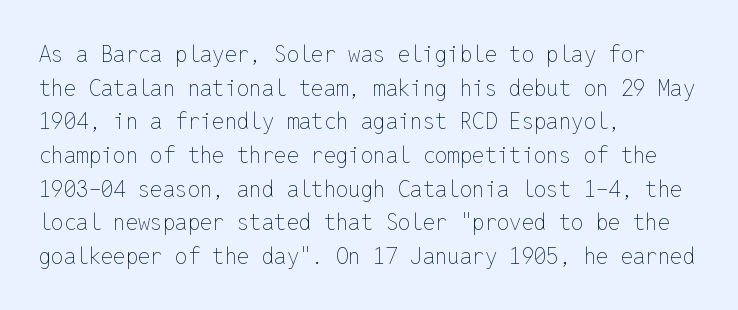
Unbolded letterforms with no extra heft. The letterforms sit shoulder to shoulder at normal distance. Line spacing here is normal. Glance below the letters and you will spot only blank space. Visually the block forms a straight wall on the left and a jagged coastline on the right.
